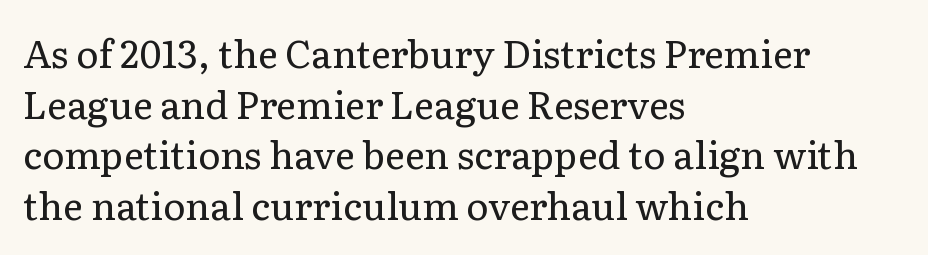
{"serif": "yes", "italic": "no", "bold": "no", "weight": "regular", "width": "normal", "stroke_contrast": "low", "x_height": "medium", "monospaced": "no", "underline": "no", "align": "left", "line_spacing": "normal", "line_spacing_ratio": 1.33, "letter_spacing": "normal", "letter_spacing_em": 0.0, "glyph_px": 38}
